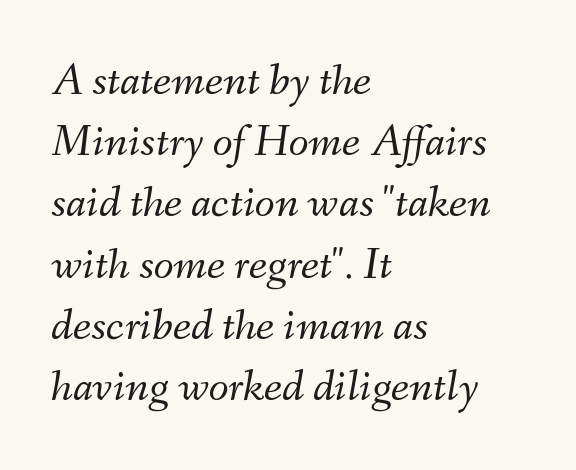
Q: Is the text bold? A: No.
Q: Is the text italic (slanted)? A: Yes, it leans right by about 9 degrees.
Q: Is the text underlined? A: No.
Q: How is the paragraph aligned? A: Left-aligned.
Q: Is the spacing between letters normal or unusually wide? A: Normal.
Q: Is the spacing between lines tight, normal or loose? A: Normal.
Q: Width (condensed, normal, or wide)? A: Normal.
Q: Stroke contrast? A: Medium.
Q: x-height? A: Small.
Q: Monospaced? A: No.
